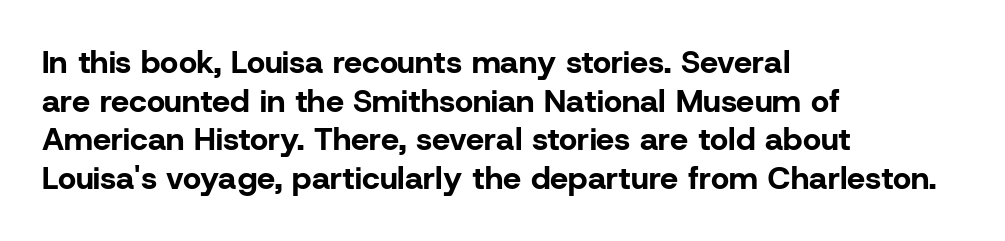
These lines are rendered in a variable-pitch font. Horizontally, the lines are justified to the leading edge only. This is the regular roman posture of the typeface. Strong, thick strokes mark this as bold type. The line texture is even and compact thanks to regular tracking. This sample uses a sans-serif face.
